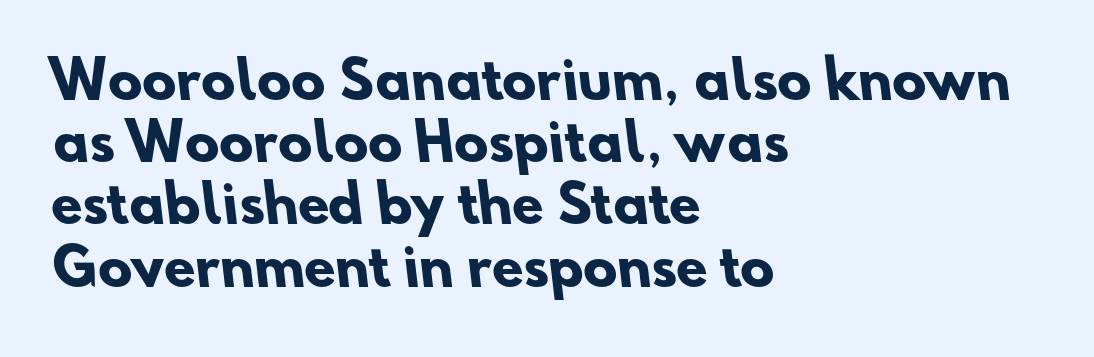
The image shows 51 px heavy sans-serif type; set left-aligned, line spacing 1.22x, normal letter spacing, not underlined; low stroke contrast and a small x-height.
